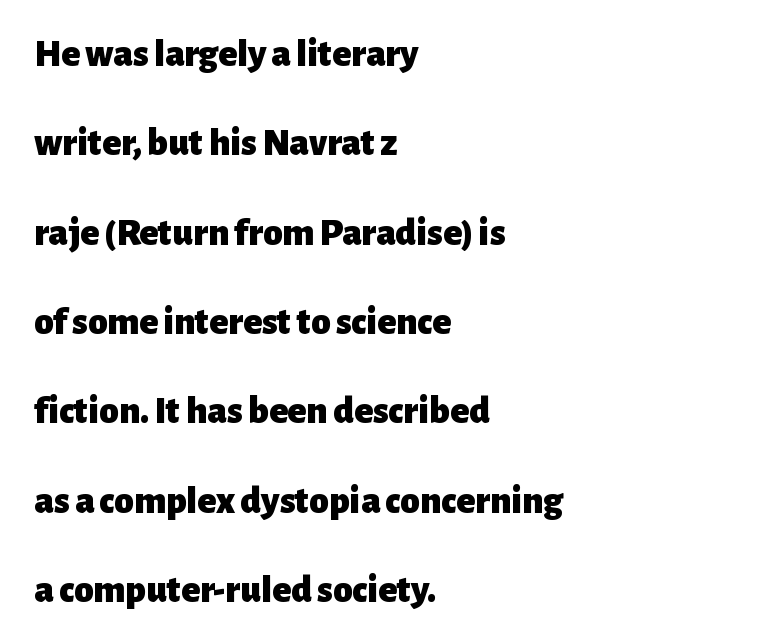
{"serif": "no", "italic": "no", "bold": "yes", "weight": "heavy", "width": "normal", "stroke_contrast": "low", "x_height": "medium", "monospaced": "no", "underline": "no", "align": "left", "line_spacing": "loose", "line_spacing_ratio": 2.29, "letter_spacing": "normal", "letter_spacing_em": 0.0, "glyph_px": 39}
